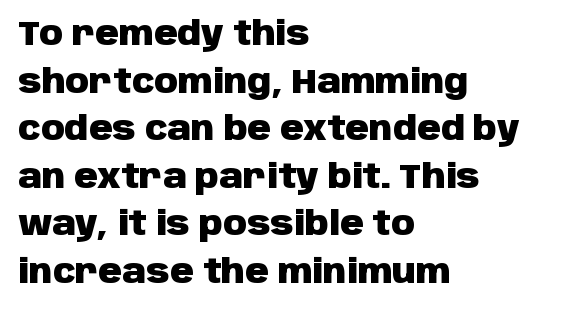
{"serif": "no", "italic": "no", "bold": "yes", "weight": "heavy", "width": "normal", "stroke_contrast": "low", "x_height": "large", "monospaced": "no", "underline": "no", "align": "left", "line_spacing": "normal", "line_spacing_ratio": 1.44, "letter_spacing": "normal", "letter_spacing_em": 0.0, "glyph_px": 33}
